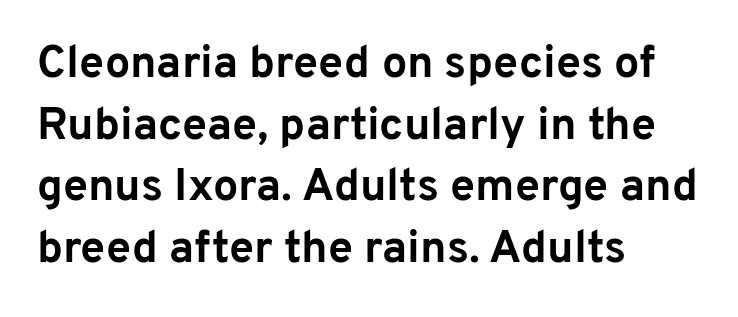
Q: Is the text bold? A: Yes.
Q: Is the text italic (slanted)? A: No, it is upright.
Q: Is the typeface a serif or a sans-serif typeface? A: Sans-serif.
Q: Is the text underlined? A: No.
Q: How is the paragraph aligned? A: Left-aligned.
Q: Is the spacing between letters normal or unusually wide? A: Normal.
Q: Is the spacing between lines tight, normal or loose? A: Normal.
Q: Width (condensed, normal, or wide)? A: Normal.
Q: Stroke contrast? A: Low.
Q: x-height? A: Medium.
Q: Monospaced? A: No.
